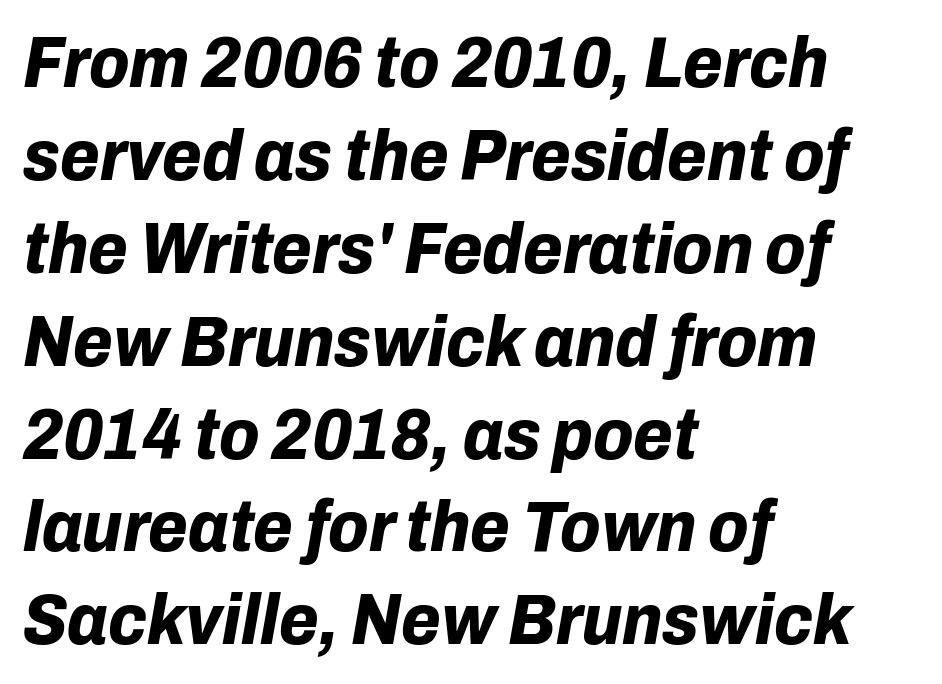
Q: Is the text bold? A: Yes.
Q: Is the text italic (slanted)? A: Yes, it leans right by about 10 degrees.
Q: Is the text underlined? A: No.
Q: How is the paragraph aligned? A: Left-aligned.
Q: Is the spacing between letters normal or unusually wide? A: Normal.
Q: Is the spacing between lines tight, normal or loose? A: Normal.
Q: Width (condensed, normal, or wide)? A: Normal.
Q: Stroke contrast? A: Low.
Q: x-height? A: Medium.
Q: Monospaced? A: No.
